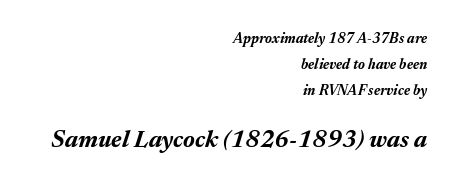
The image shows 24 px bold type, italic (leaning right); set right-aligned, line spacing 1.86x, normal letter spacing, not underlined; the second (bottom) block is 1.71x larger.
